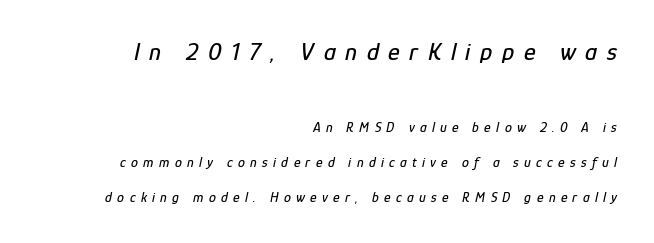
{"italic": "yes", "lean": "right", "slant_degrees": 12, "underline": "no", "align": "right", "line_spacing": "loose", "line_spacing_ratio": 2.49, "letter_spacing": "wide", "letter_spacing_em": 0.38, "larger_block": "first", "size_ratio": 1.79, "glyph_px": 25}
